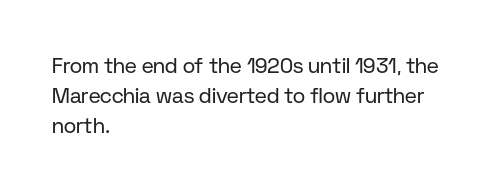
The image shows 21 px text type, upright; set left-aligned, normal line spacing (1.44x), normal letter spacing, not underlined.
